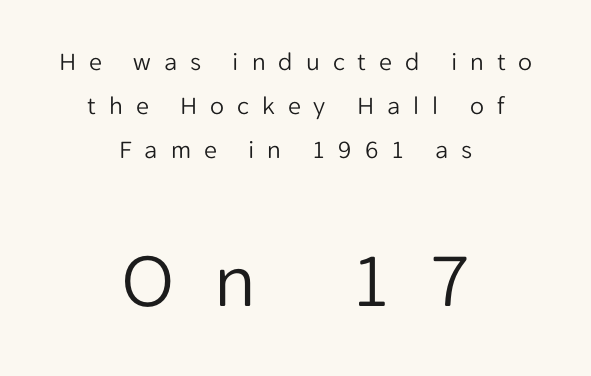
{"serif": "no", "italic": "no", "bold": "no", "weight": "light", "width": "normal", "stroke_contrast": "low", "x_height": "medium", "monospaced": "no", "underline": "no", "align": "center", "line_spacing": "normal", "line_spacing_ratio": 1.69, "letter_spacing": "wide", "letter_spacing_em": 0.5, "larger_block": "second", "size_ratio": 3.04, "glyph_px": 79}
